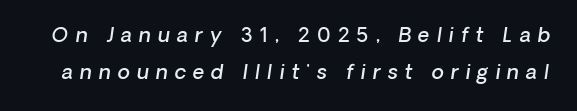
The image shows 20 px text type, italic (leaning right); set line spacing 1.83x, unusually wide letter spacing (+0.35 em), not underlined.
